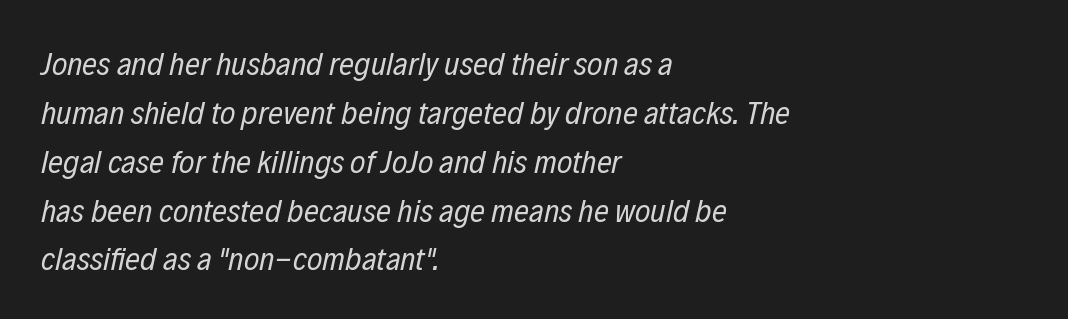
Q: Is the text bold? A: No.
Q: Is the text italic (slanted)? A: Yes, it leans right by about 12 degrees.
Q: Is the text underlined? A: No.
Q: How is the paragraph aligned? A: Left-aligned.
Q: Is the spacing between letters normal or unusually wide? A: Normal.
Q: Is the spacing between lines tight, normal or loose? A: Normal.
Q: Width (condensed, normal, or wide)? A: Condensed.
Q: Stroke contrast? A: Low.
Q: x-height? A: Medium.
Q: Monospaced? A: No.
